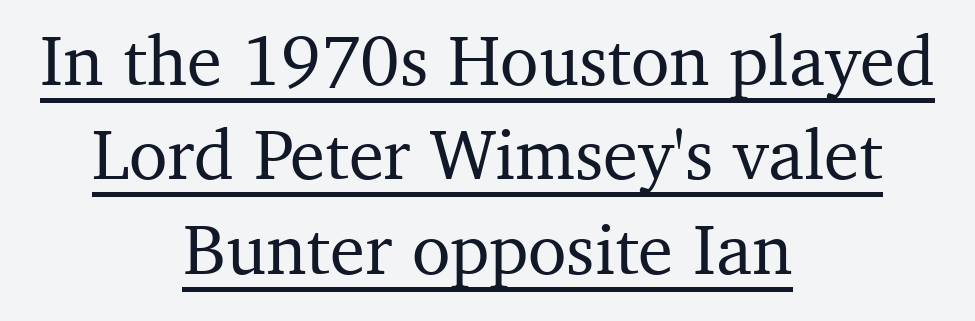
{"serif": "yes", "italic": "no", "width": "normal", "stroke_contrast": "medium", "x_height": "medium", "monospaced": "no", "underline": "yes", "align": "center", "line_spacing": "normal", "line_spacing_ratio": 1.33, "letter_spacing": "normal", "letter_spacing_em": 0.0, "glyph_px": 71}
